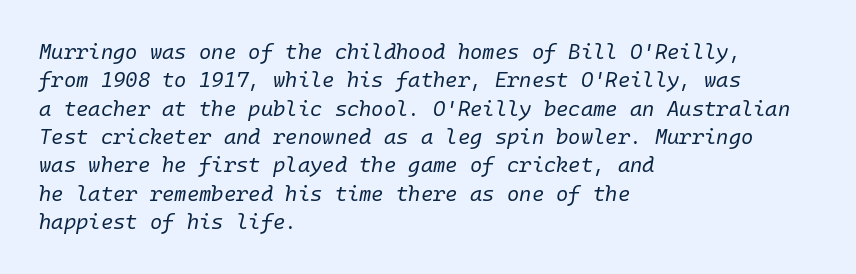
The image shows 21 px text type, italic (leaning right); set left-aligned, normal line spacing (1.35x), normal letter spacing, not underlined.
